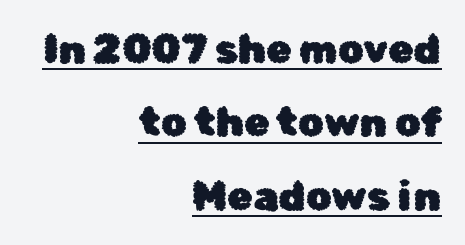
Between one letter and the next there's only the usual sliver of space. The glyphs in this specimen are sans serif. Check the space under the baseline: a stroke is drawn there. Every row of glyphs terminates at an identical x-position on the right. The rendering uses natural spacing where letterforms have individual widths.
